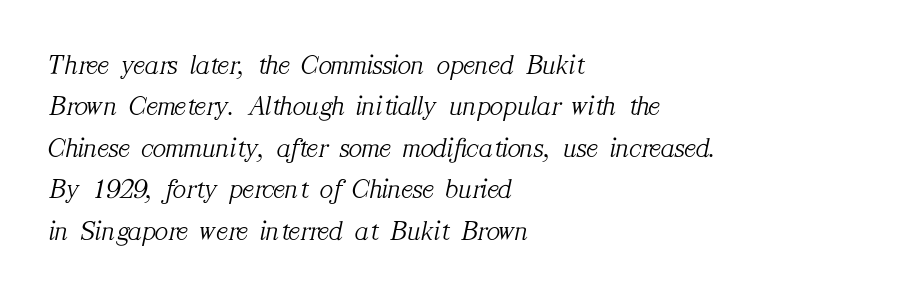
The image shows 28 px light serif type, italic (leaning right); set left-aligned, normal line spacing (1.48x), normal letter spacing, not underlined; medium stroke contrast and a medium x-height.
